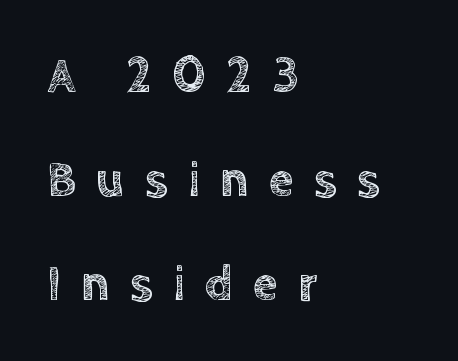
Q: Is the text italic (slanted)? A: No, it is upright.
Q: Is the text underlined? A: No.
Q: How is the paragraph aligned? A: Left-aligned.
Q: Is the spacing between letters normal or unusually wide? A: Unusually wide.
Q: Is the spacing between lines tight, normal or loose? A: Loose.
Q: Width (condensed, normal, or wide)? A: Normal.
Q: x-height? A: Large.
Q: Monospaced? A: No.
